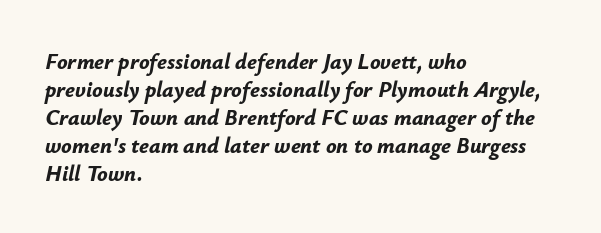
The image shows 22 px bold type, italic (leaning right); set left-aligned, normal line spacing (1.27x), normal letter spacing, not underlined.
